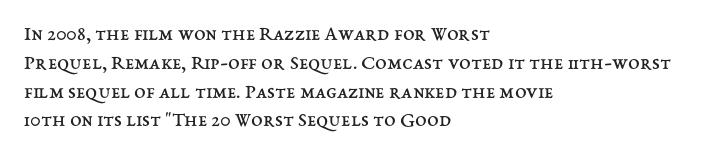
{"italic": "no", "bold": "no", "underline": "no", "align": "left", "line_spacing": "normal", "line_spacing_ratio": 1.37, "letter_spacing": "normal", "letter_spacing_em": 0.0, "glyph_px": 21}
